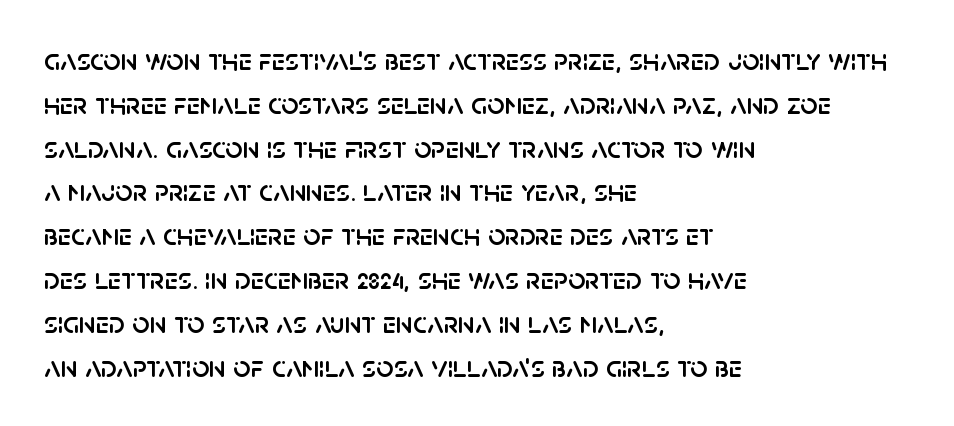
If you drew a ruler down the left edge, every line would touch it. Ordinary non-slanted type is in use. Summary of vertical rhythm: regular, with standard interline spacing. The rendering uses natural spacing where letterforms have individual widths.
